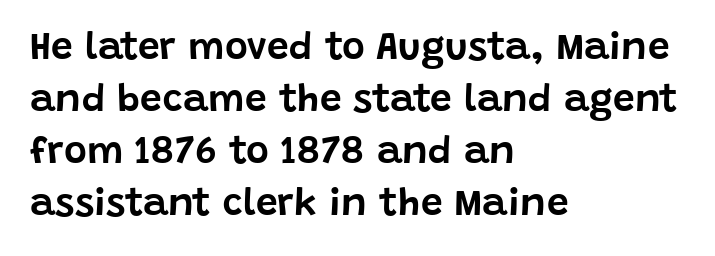
The image shows 39 px sans-serif type, upright; set left-aligned, normal line spacing (1.33x), normal letter spacing, not underlined; low stroke contrast and a large x-height.
